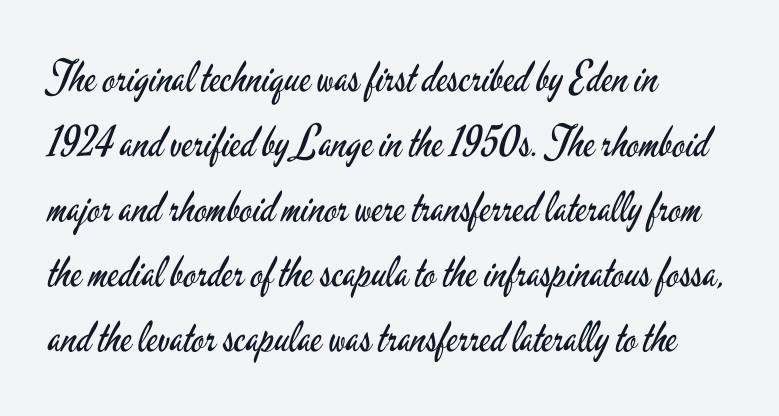
Does the type have serifs? No, each stem ends abruptly. Students, observe: this is what conventionally led text looks like. Nobody touched the tracking dial on this one. Underlining? Definitely not there.
